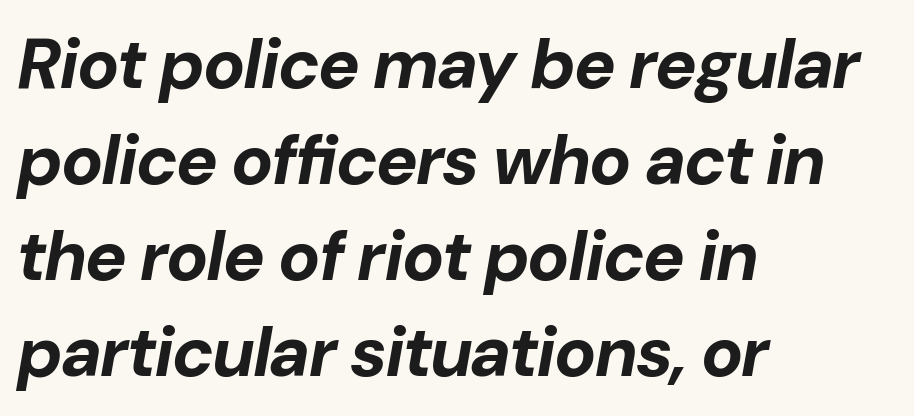
{"italic": "yes", "lean": "right", "slant_degrees": 10, "bold": "yes", "weight": "bold", "width": "normal", "stroke_contrast": "low", "x_height": "medium", "monospaced": "no", "underline": "no", "align": "left", "line_spacing": "normal", "line_spacing_ratio": 1.37, "letter_spacing": "normal", "letter_spacing_em": 0.0, "glyph_px": 70}
